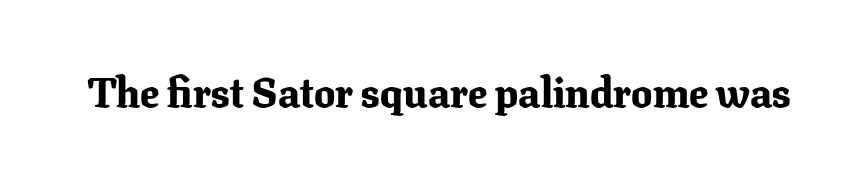
{"serif": "yes", "italic": "no", "bold": "yes", "weight": "bold", "width": "normal", "stroke_contrast": "low", "x_height": "medium", "monospaced": "no", "underline": "no", "letter_spacing": "normal", "letter_spacing_em": 0.0, "glyph_px": 42}
